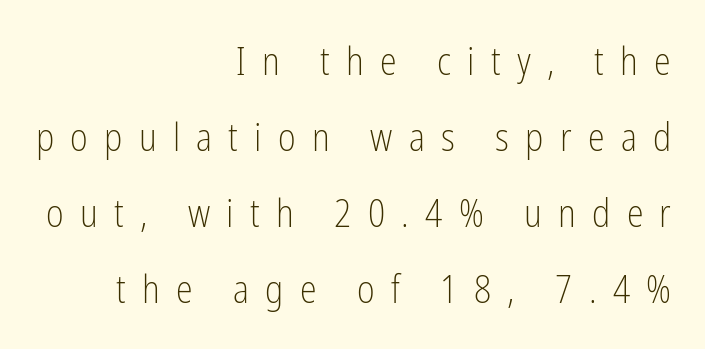
Q: Is the text bold? A: No.
Q: Is the text italic (slanted)? A: No, it is upright.
Q: Is the typeface a serif or a sans-serif typeface? A: Sans-serif.
Q: Is the text underlined? A: No.
Q: How is the paragraph aligned? A: Right-aligned.
Q: Is the spacing between letters normal or unusually wide? A: Unusually wide.
Q: Is the spacing between lines tight, normal or loose? A: Loose.
Q: Width (condensed, normal, or wide)? A: Condensed.
Q: Stroke contrast? A: Low.
Q: x-height? A: Medium.
Q: Monospaced? A: No.
